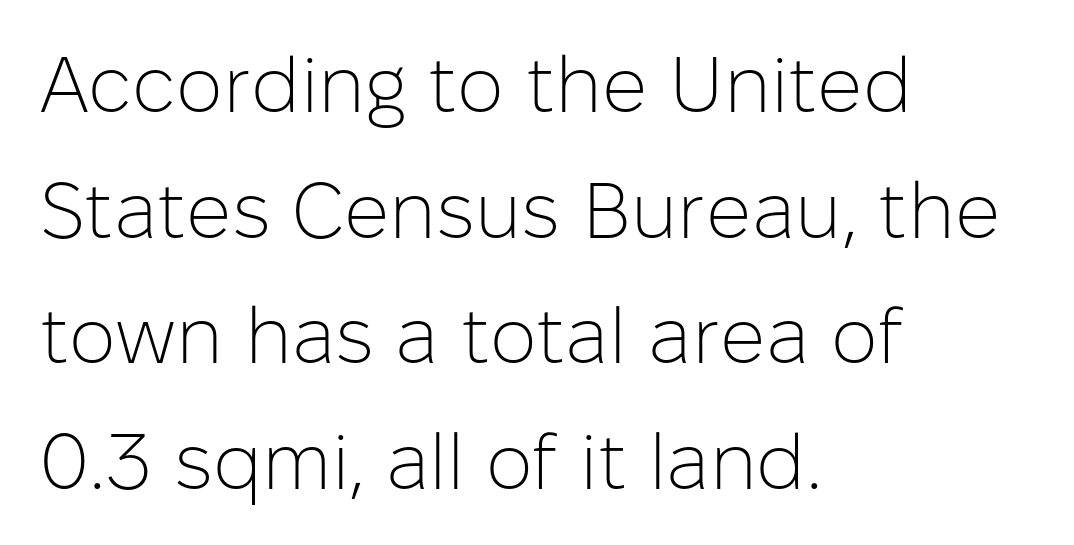
The image shows 79 px light sans-serif type, upright; set left-aligned, normal line spacing (1.59x), normal letter spacing, not underlined; low stroke contrast and a medium x-height.
